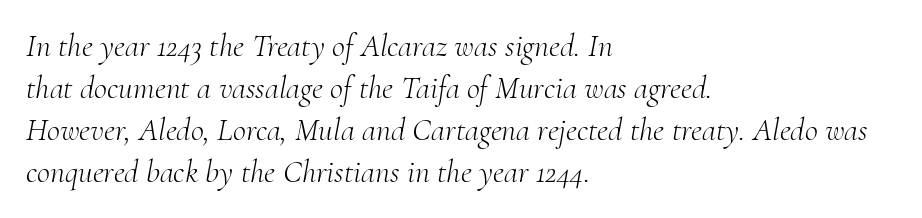
The image shows 32 px light serif type, italic (leaning right); set left-aligned, normal line spacing (1.31x), normal letter spacing, not underlined; medium stroke contrast and a small x-height.
